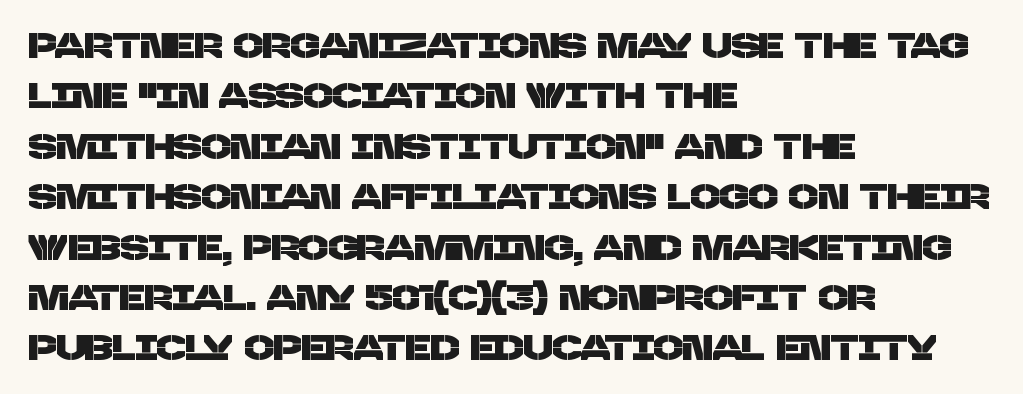
{"serif": "no", "width": "normal", "stroke_contrast": "low", "x_height": "large", "monospaced": "no", "underline": "no", "align": "left", "line_spacing": "normal", "line_spacing_ratio": 1.44, "letter_spacing": "normal", "letter_spacing_em": 0.0, "glyph_px": 35}
